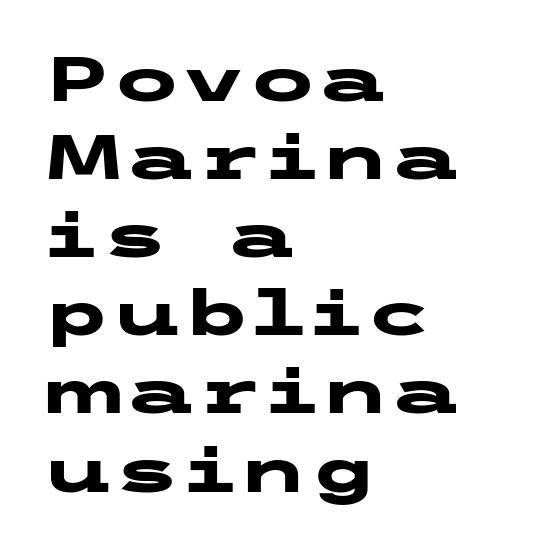
Q: Is the text bold? A: Yes.
Q: Is the text italic (slanted)? A: No, it is upright.
Q: Is the typeface a serif or a sans-serif typeface? A: Sans-serif.
Q: Is the text underlined? A: No.
Q: How is the paragraph aligned? A: Left-aligned.
Q: Is the spacing between letters normal or unusually wide? A: Normal.
Q: Width (condensed, normal, or wide)? A: Wide.
Q: Stroke contrast? A: Low.
Q: x-height? A: Medium.
